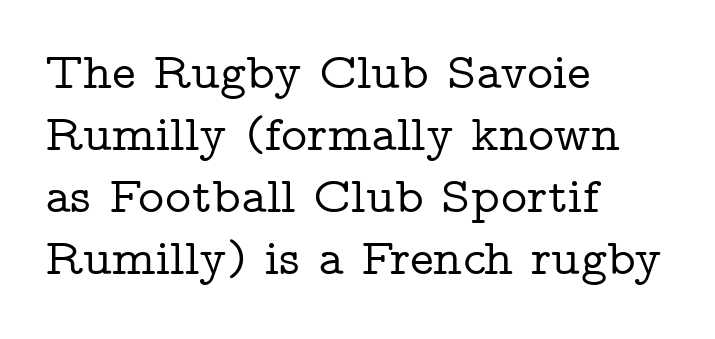
{"serif": "yes", "italic": "no", "width": "wide", "stroke_contrast": "low", "x_height": "medium", "monospaced": "no", "underline": "no", "align": "left", "line_spacing_ratio": 1.24, "letter_spacing": "normal", "letter_spacing_em": 0.0, "glyph_px": 50}
